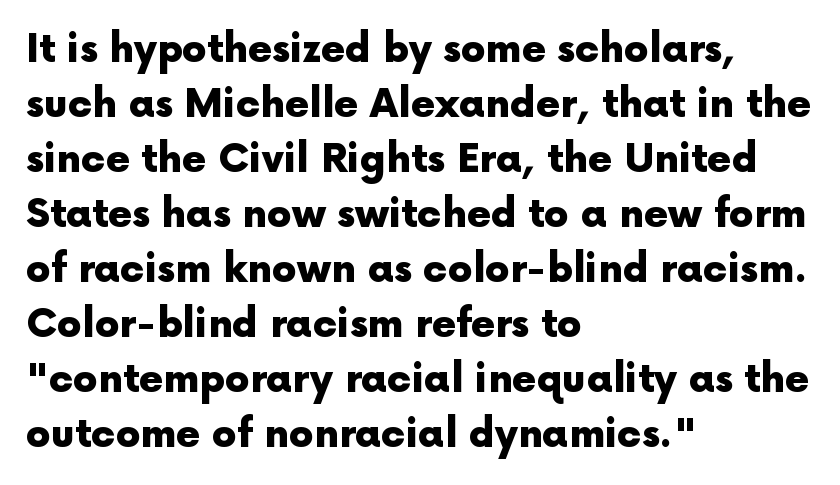
Q: Is the text bold? A: Yes.
Q: Is the text italic (slanted)? A: No, it is upright.
Q: Is the typeface a serif or a sans-serif typeface? A: Sans-serif.
Q: Is the text underlined? A: No.
Q: How is the paragraph aligned? A: Left-aligned.
Q: Is the spacing between letters normal or unusually wide? A: Normal.
Q: Is the spacing between lines tight, normal or loose? A: Normal.
Q: Width (condensed, normal, or wide)? A: Normal.
Q: x-height? A: Medium.
Q: Monospaced? A: No.
